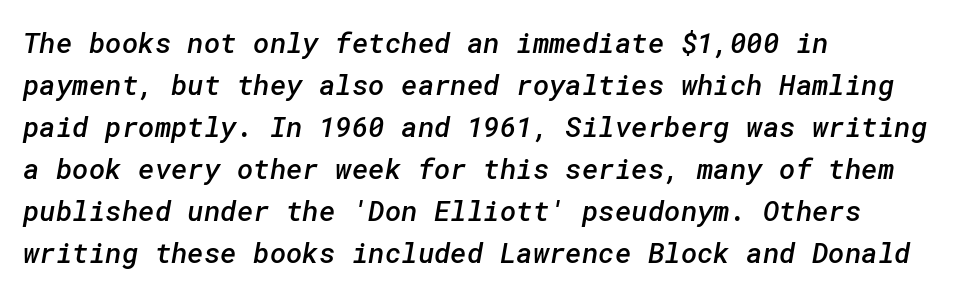
{"serif": "no", "bold": "semi", "weight": "semibold", "width": "normal", "stroke_contrast": "low", "x_height": "medium", "underline": "no", "align": "left", "line_spacing": "normal", "line_spacing_ratio": 1.5, "letter_spacing": "normal", "letter_spacing_em": 0.0, "glyph_px": 28}
